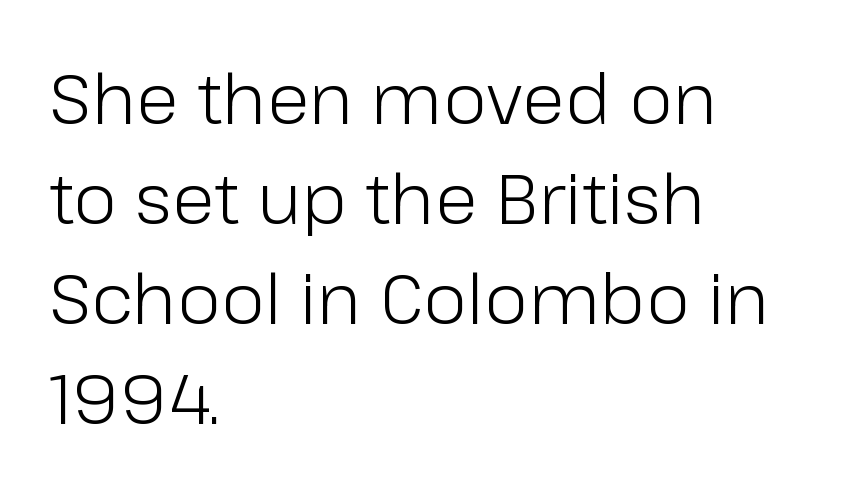
Q: Is the text bold? A: No.
Q: Is the text italic (slanted)? A: No, it is upright.
Q: Is the typeface a serif or a sans-serif typeface? A: Sans-serif.
Q: Is the text underlined? A: No.
Q: How is the paragraph aligned? A: Left-aligned.
Q: Is the spacing between letters normal or unusually wide? A: Normal.
Q: Is the spacing between lines tight, normal or loose? A: Normal.
Q: Width (condensed, normal, or wide)? A: Normal.
Q: Stroke contrast? A: Low.
Q: x-height? A: Medium.
Q: Monospaced? A: No.
